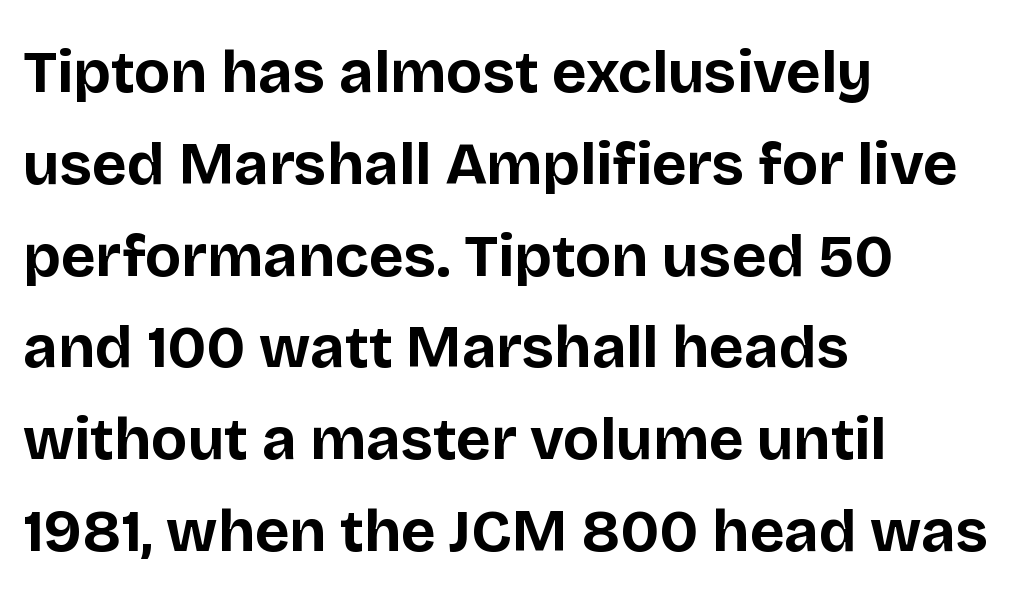
Q: Is the text bold? A: Yes.
Q: Is the text italic (slanted)? A: No, it is upright.
Q: Is the typeface a serif or a sans-serif typeface? A: Sans-serif.
Q: Is the text underlined? A: No.
Q: How is the paragraph aligned? A: Left-aligned.
Q: Is the spacing between letters normal or unusually wide? A: Normal.
Q: Is the spacing between lines tight, normal or loose? A: Normal.
Q: Width (condensed, normal, or wide)? A: Normal.
Q: Stroke contrast? A: Low.
Q: x-height? A: Large.
Q: Monospaced? A: No.
